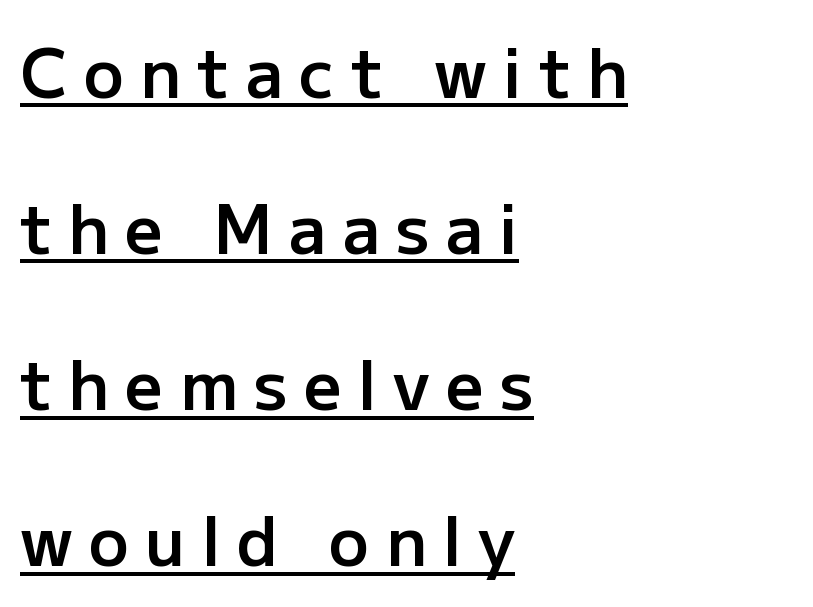
The rendering uses a semibold face; strokes are thickened but not to full bold. The passage shown stacks its lines with a broad gap. A student would call this left alignment; a typographer would say flush left, rag right. You could not count columns in this text — the font is proportionally spaced. Students, observe the line beneath the letters — that is underlining. Nope, no serifs anywhere on these letters.
